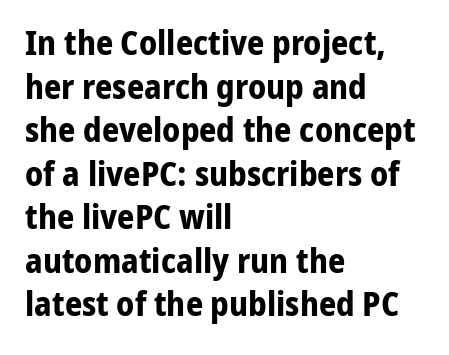
{"serif": "no", "italic": "no", "bold": "yes", "weight": "bold", "width": "normal", "stroke_contrast": "low", "x_height": "medium", "monospaced": "no", "underline": "no", "align": "left", "line_spacing": "normal", "line_spacing_ratio": 1.28, "letter_spacing": "normal", "letter_spacing_em": 0.0, "glyph_px": 34}
